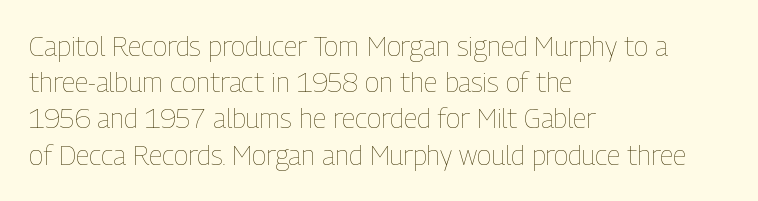
The strokes carry an ordinary text weight at most. Teacher's note: observe the even left margin — that is flush-left alignment. The lines sit at an ordinary, default distance from one another. Does extra space separate the letters? No, they use regular spacing. Posture: vertical. The specimen omits any rule beneath the text block's lines.
